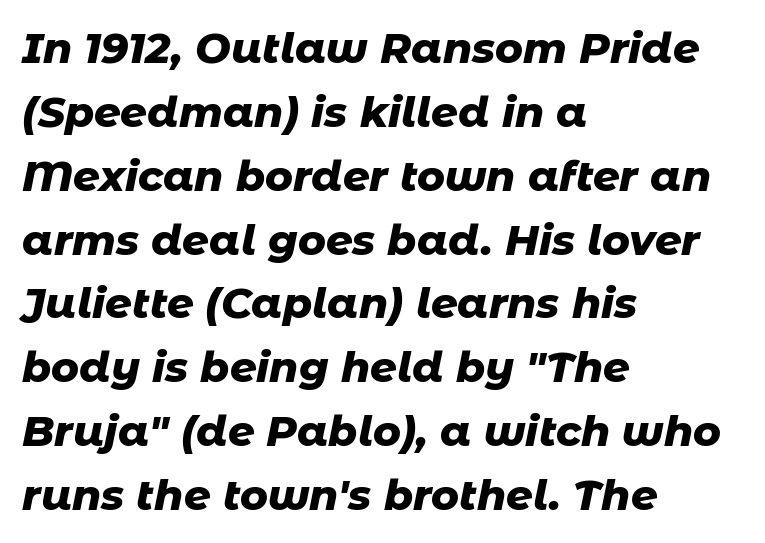
The image shows 42 px heavy type, italic (leaning right); set left-aligned, normal line spacing (1.52x), normal letter spacing, not underlined; low stroke contrast and a medium x-height.
